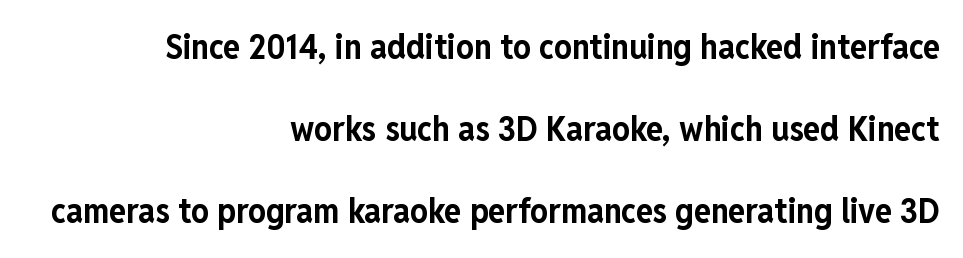
A typesetter would call this proportional, since set widths differ per character. The specimen omits any rule beneath the text block's lines. Visually the block forms a straight wall on the right and a jagged coastline on the left. A full-strength bold gives these letters their thick strokes. What's the leading like? Stretched, with rows far apart.
